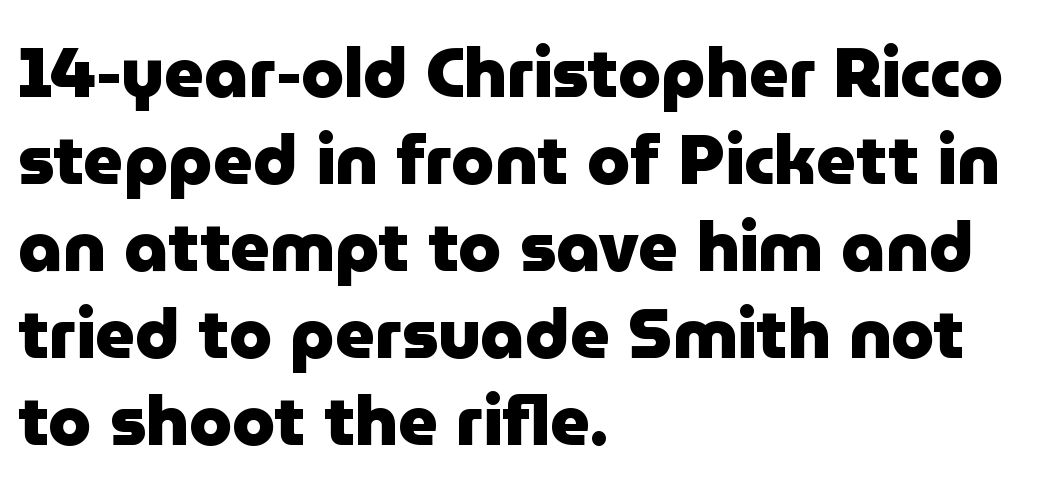
In terms of weight, the rendering is a true, heavy bold. What kind of face is this? One without serifs — a sans. Casual observation: everything's shoved over to the left. Characters follow at the spacing the type designer built in. Ordinary non-slanted type is in use. Beneath every word, the page is bare.
